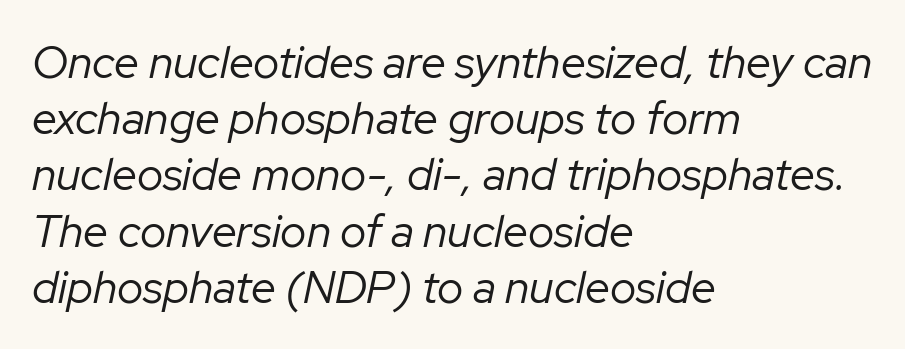
The text carries the slant typical of an italic or oblique font. Words appear dense and cohesive because spacing is normal. Lines of text with bare space underneath. The weight would be labelled regular, book, light, or lighter still. The rendering uses a moderate line-height, typical for paragraphs. The ragged edge is on the right, which tells us the setting is flush left.
